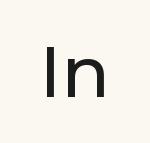
There is no visible air inserted between adjacent glyphs. Both edges are ragged and mirror each other, which tells us the setting is centered. The typography opts for an upright posture over an oblique one. Any mark beneath the type? The region is blank.
